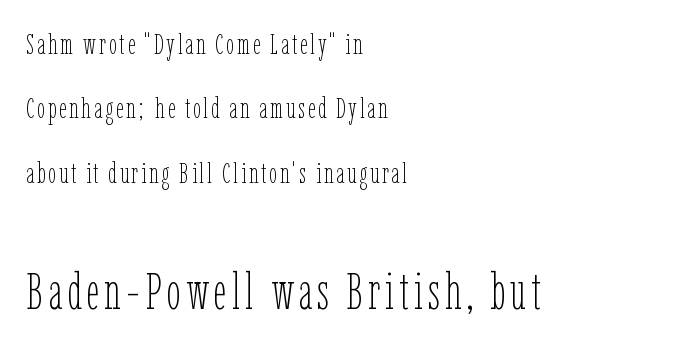
Q: Is the text bold? A: No.
Q: Is the text italic (slanted)? A: No, it is upright.
Q: Is the text underlined? A: No.
Q: How is the paragraph aligned? A: Left-aligned.
Q: Is the spacing between lines tight, normal or loose? A: Loose.
Q: Which block of text is set in a larger size, the first (top) or the second (bottom)? A: The second (bottom) one.
Q: Width (condensed, normal, or wide)? A: Condensed.
Q: Stroke contrast? A: Low.
Q: x-height? A: Medium.
Q: Monospaced? A: No.
